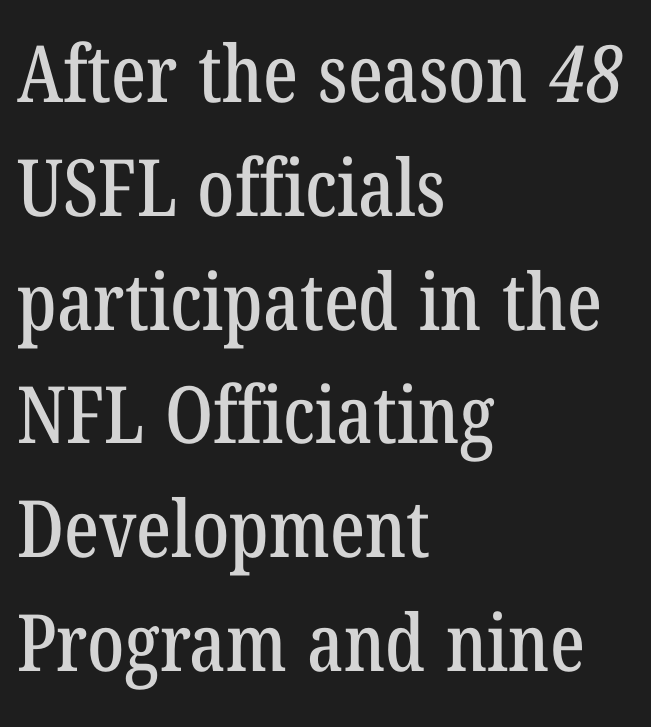
Q: Is the typeface a serif or a sans-serif typeface? A: Serif.
Q: Is the text underlined? A: No.
Q: How is the paragraph aligned? A: Left-aligned.
Q: Is the spacing between letters normal or unusually wide? A: Normal.
Q: Is the spacing between lines tight, normal or loose? A: Normal.
Q: Width (condensed, normal, or wide)? A: Condensed.
Q: Stroke contrast? A: Low.
Q: x-height? A: Medium.
Q: Monospaced? A: No.
